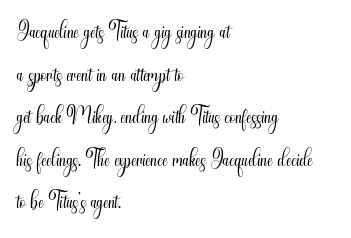
Note the varied advance widths — an 'i' is clearly narrower than an 'm'. Compared with typical paragraphs, the rows here are spaced about the same. Quick note: underline off.
